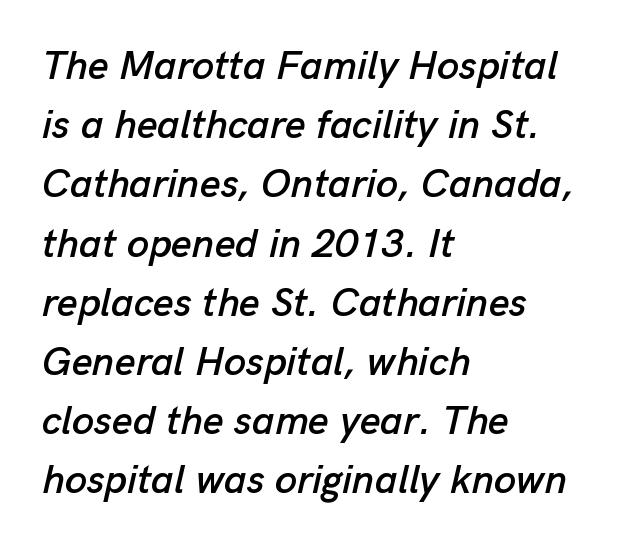
Is this a fixed-width face? No — the glyphs have proportional, varying widths. The rendering applies a slant to the glyphs. Characters follow at the spacing the type designer built in. Line starts are locked; line ends wander. These lines sit exactly where default settings would place them. The gap between lines stays unmarked.
